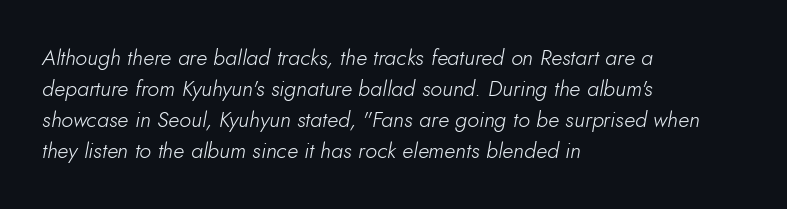
{"italic": "yes", "lean": "right", "slant_degrees": 10, "bold": "no", "underline": "no", "align": "left", "line_spacing": "normal", "line_spacing_ratio": 1.41, "letter_spacing": "normal", "letter_spacing_em": 0.0, "glyph_px": 22}
